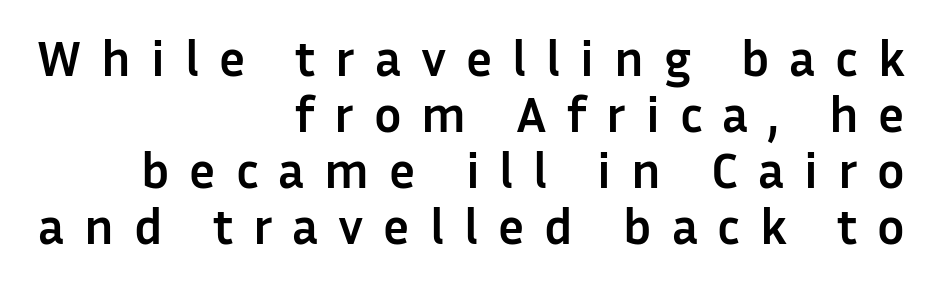
The font is running at its bold setting. Posture: vertical. A typesetter would call this leading minimal, almost set solid. Unmarked baselines from the first word to the last. Regarding serifs, this sample does without them.
